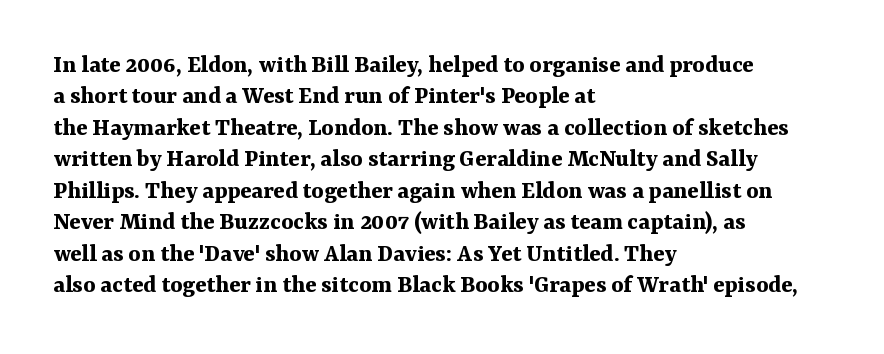
Posture: straight, roman, zero tilt. A student would call this left alignment; a typographer would say flush left, rag right. Rule under the text: the space is simply empty. Between one letter and the next there's only the usual sliver of space. Plenty of ink on the page — the face is bold.
